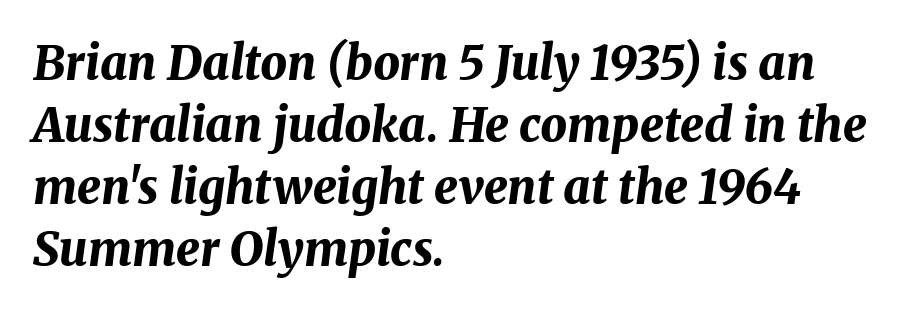
Q: Is the text bold? A: Yes.
Q: Is the text italic (slanted)? A: Yes, it leans right by about 8 degrees.
Q: Is the text underlined? A: No.
Q: How is the paragraph aligned? A: Left-aligned.
Q: Is the spacing between letters normal or unusually wide? A: Normal.
Q: Is the spacing between lines tight, normal or loose? A: Normal.
Q: Width (condensed, normal, or wide)? A: Normal.
Q: Stroke contrast? A: Medium.
Q: x-height? A: Medium.
Q: Monospaced? A: No.
